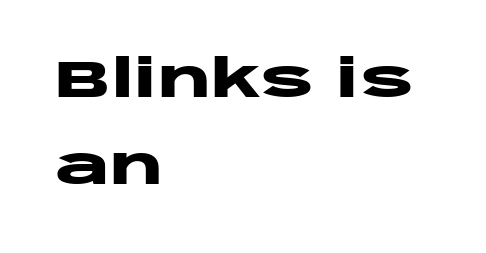
{"serif": "no", "italic": "no", "bold": "yes", "weight": "heavy", "width": "wide", "stroke_contrast": "low", "x_height": "large", "monospaced": "no", "underline": "no", "align": "left", "line_spacing": "normal", "line_spacing_ratio": 1.68, "letter_spacing": "normal", "letter_spacing_em": 0.0, "glyph_px": 52}
